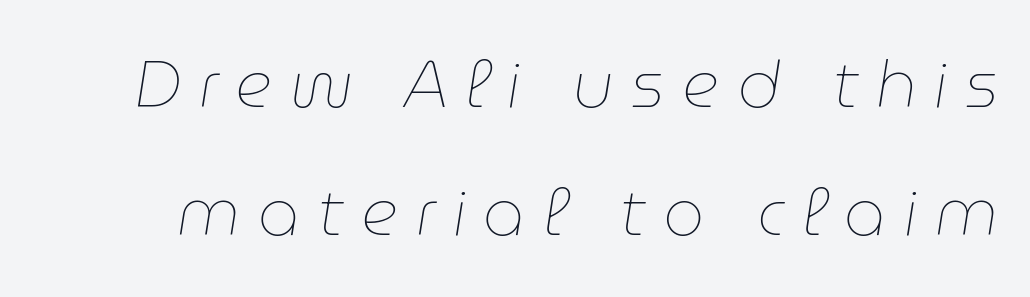
{"italic": "yes", "lean": "right", "slant_degrees": 9, "bold": "no", "weight": "thin", "width": "normal", "stroke_contrast": "low", "x_height": "medium", "monospaced": "no", "underline": "no", "line_spacing": "loose", "line_spacing_ratio": 1.97, "letter_spacing": "wide", "letter_spacing_em": 0.27, "glyph_px": 65}
